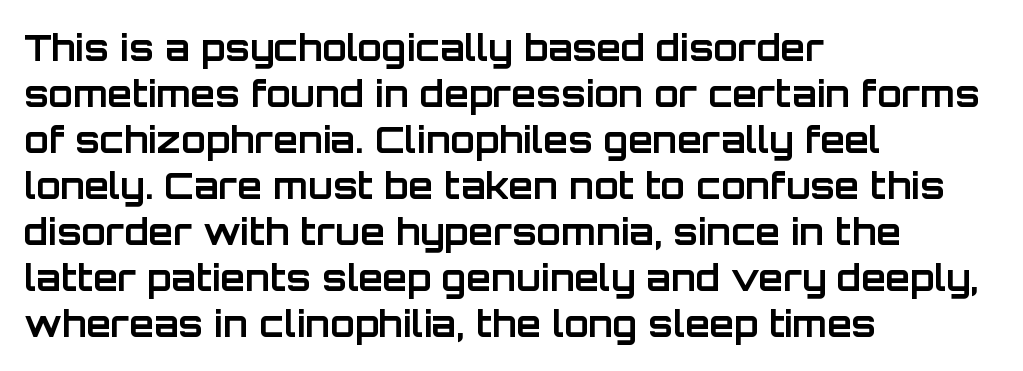
Q: Is the text bold? A: Yes.
Q: Is the text italic (slanted)? A: No, it is upright.
Q: Is the typeface a serif or a sans-serif typeface? A: Sans-serif.
Q: Is the text underlined? A: No.
Q: How is the paragraph aligned? A: Left-aligned.
Q: Is the spacing between letters normal or unusually wide? A: Normal.
Q: Is the spacing between lines tight, normal or loose? A: Normal.
Q: Width (condensed, normal, or wide)? A: Normal.
Q: Stroke contrast? A: Low.
Q: x-height? A: Large.
Q: Monospaced? A: No.
